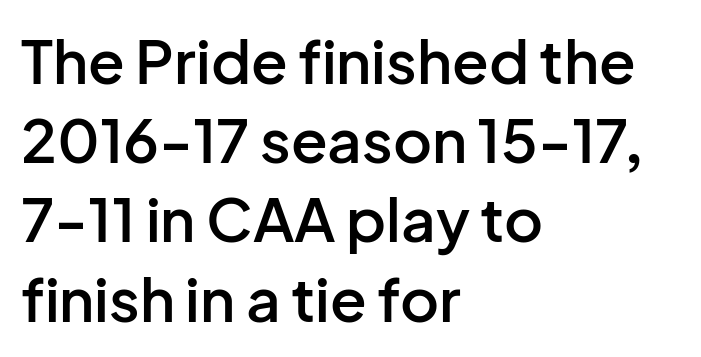
Q: Is the text bold? A: Semi-bold.
Q: Is the text italic (slanted)? A: No, it is upright.
Q: Is the typeface a serif or a sans-serif typeface? A: Sans-serif.
Q: Is the text underlined? A: No.
Q: How is the paragraph aligned? A: Left-aligned.
Q: Is the spacing between letters normal or unusually wide? A: Normal.
Q: Is the spacing between lines tight, normal or loose? A: Normal.
Q: Width (condensed, normal, or wide)? A: Normal.
Q: Stroke contrast? A: Low.
Q: x-height? A: Medium.
Q: Monospaced? A: No.
